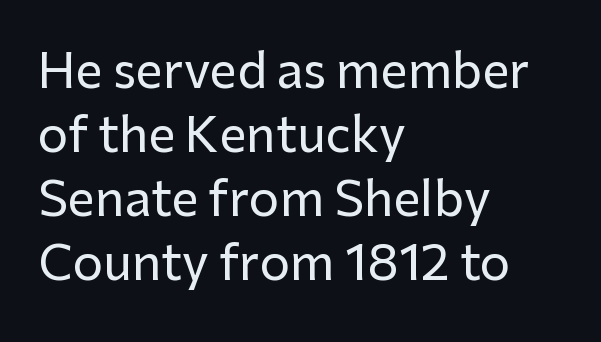
The image shows 48 px sans-serif type, upright; set left-aligned, normal line spacing (1.33x), normal letter spacing, not underlined; low stroke contrast and a medium x-height.
